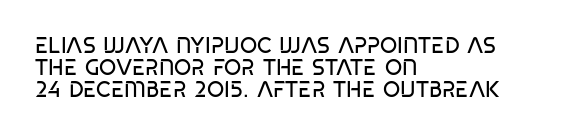
Q: Is the text bold? A: No.
Q: Is the text underlined? A: No.
Q: How is the paragraph aligned? A: Left-aligned.
Q: Is the spacing between letters normal or unusually wide? A: Normal.
Q: Is the spacing between lines tight, normal or loose? A: Tight.
